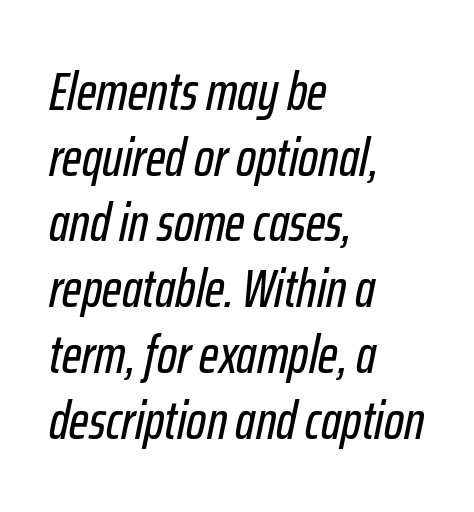
{"italic": "yes", "lean": "right", "slant_degrees": 12, "width": "condensed", "stroke_contrast": "low", "x_height": "medium", "monospaced": "no", "underline": "no", "align": "left", "line_spacing_ratio": 1.24, "letter_spacing": "normal", "letter_spacing_em": 0.0, "glyph_px": 53}
